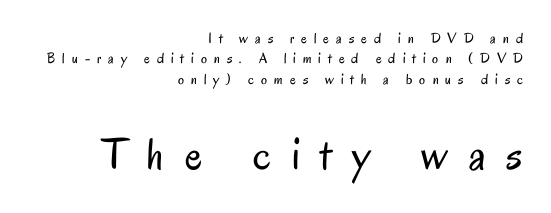
{"serif": "no", "italic": "no", "bold": "no", "weight": "regular", "width": "condensed", "stroke_contrast": "low", "x_height": "small", "monospaced": "no", "underline": "no", "align": "right", "line_spacing": "normal", "line_spacing_ratio": 1.36, "letter_spacing": "wide", "letter_spacing_em": 0.47, "larger_block": "second", "size_ratio": 3.0, "glyph_px": 45}
